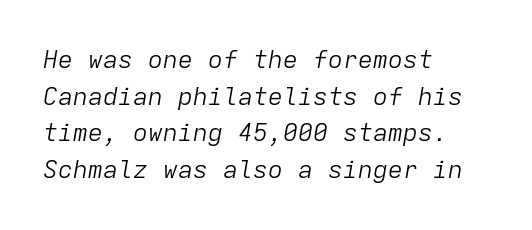
Q: Is the text bold? A: No.
Q: Is the text italic (slanted)? A: Yes, it leans right by about 9 degrees.
Q: Is the text underlined? A: No.
Q: How is the paragraph aligned? A: Left-aligned.
Q: Is the spacing between letters normal or unusually wide? A: Normal.
Q: Is the spacing between lines tight, normal or loose? A: Normal.
